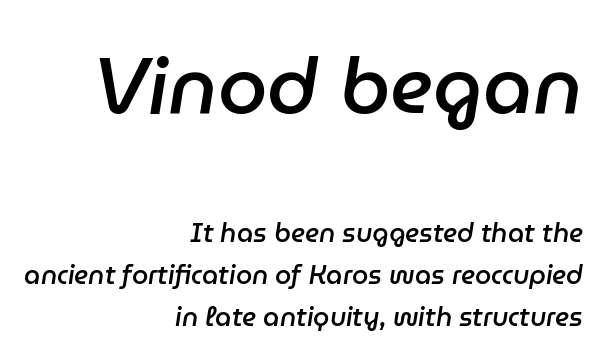
The image shows 79 px semibold type, italic (leaning right); set right-aligned, normal line spacing (1.61x), normal letter spacing, not underlined; the first (top) block is 3.04x larger; low stroke contrast and a medium x-height.
